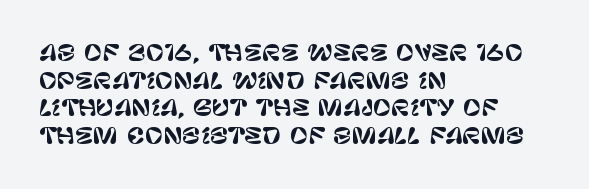
The image shows 22 px text type; set left-aligned, normal line spacing (1.26x), normal letter spacing, not underlined.
